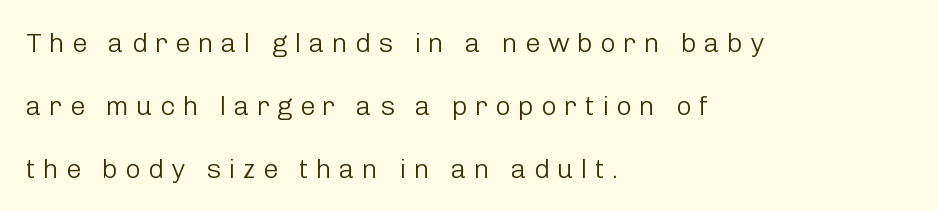
Q: Is the text bold? A: No.
Q: Is the text italic (slanted)? A: No, it is upright.
Q: Is the text underlined? A: No.
Q: How is the paragraph aligned? A: Left-aligned.
Q: Is the spacing between letters normal or unusually wide? A: Unusually wide.
Q: Is the spacing between lines tight, normal or loose? A: Loose.
